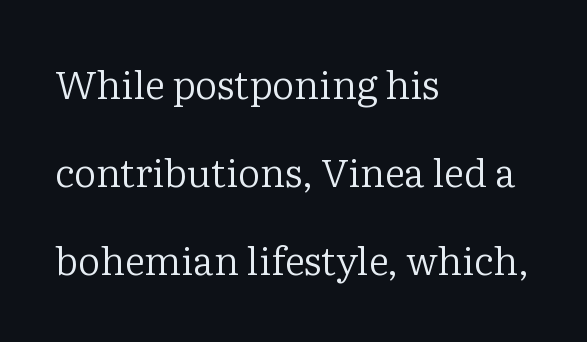
{"serif": "yes", "italic": "no", "bold": "no", "weight": "regular", "width": "normal", "stroke_contrast": "low", "x_height": "medium", "monospaced": "no", "underline": "no", "align": "left", "line_spacing": "loose", "line_spacing_ratio": 2.26, "letter_spacing": "normal", "letter_spacing_em": 0.0, "glyph_px": 39}
